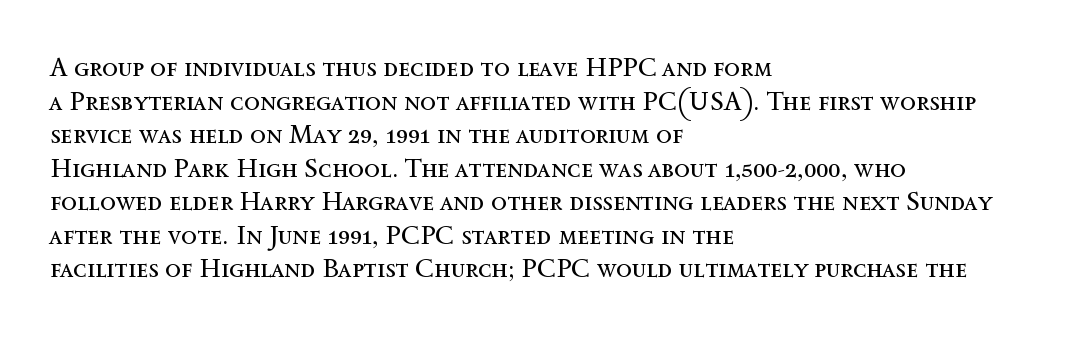
The image shows 26 px text type, upright; set left-aligned, normal line spacing (1.29x), normal letter spacing, not underlined.
